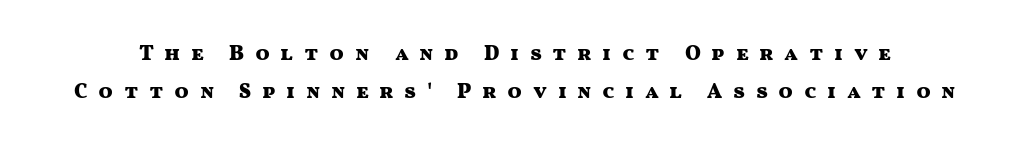
Q: Is the text bold? A: Yes.
Q: Is the text italic (slanted)? A: No, it is upright.
Q: Is the text underlined? A: No.
Q: Is the spacing between letters normal or unusually wide? A: Unusually wide.
